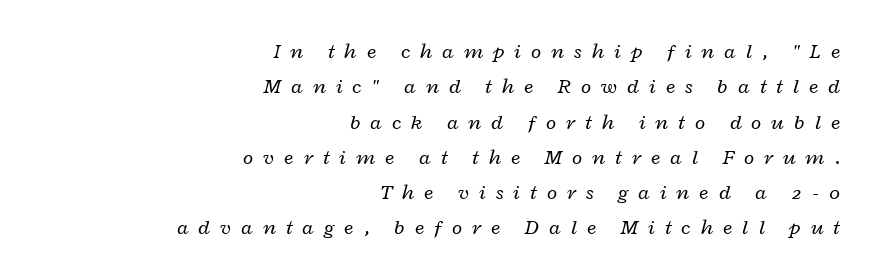
{"italic": "yes", "lean": "right", "slant_degrees": 12, "bold": "no", "underline": "no", "align": "right", "line_spacing": "normal", "line_spacing_ratio": 1.68, "letter_spacing": "wide", "letter_spacing_em": 0.48, "glyph_px": 21}
